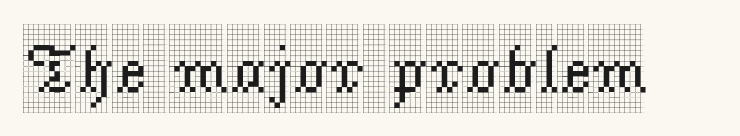
{"serif": "yes", "italic": "no", "width": "condensed", "x_height": "large", "monospaced": "no", "underline": "no", "letter_spacing": "normal", "letter_spacing_em": 0.0, "glyph_px": 68}
